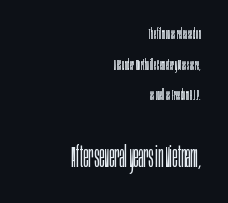
No italicization has been applied; the sample stays upright. Clear beneath every line of the passage. Unbolded letterforms with no extra heft. How are the letters spaced? Ordinarily, with no added tracking. Note the varied advance widths — an 'i' is clearly narrower than an 'm'. The glyphs in this specimen are sans serif.
